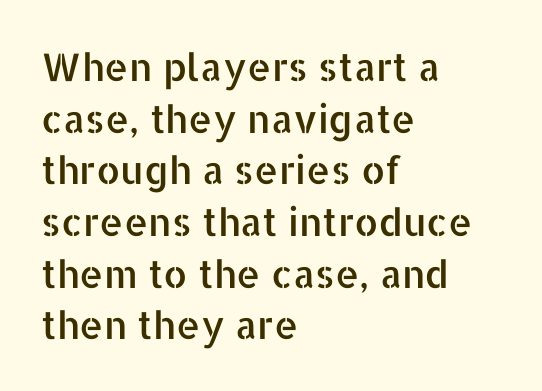
The image shows 38 px sans-serif type, upright; set left-aligned, normal line spacing (1.36x), normal letter spacing, not underlined; low stroke contrast and a medium x-height.
